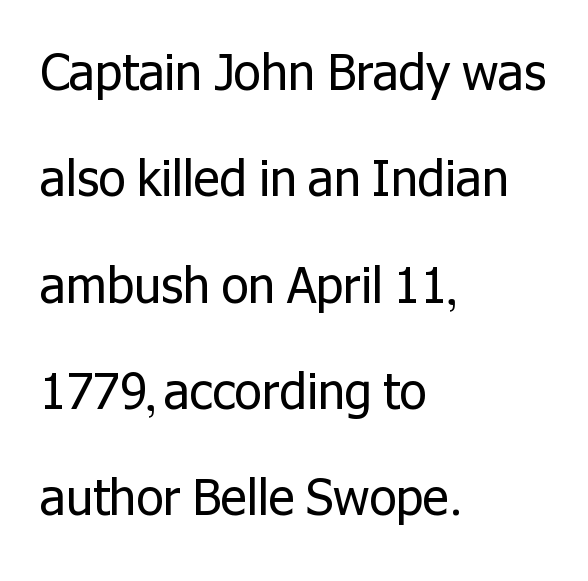
{"serif": "no", "italic": "no", "bold": "no", "weight": "regular", "width": "normal", "stroke_contrast": "low", "x_height": "medium", "monospaced": "no", "underline": "no", "align": "left", "line_spacing": "loose", "line_spacing_ratio": 2.17, "letter_spacing": "normal", "letter_spacing_em": 0.0, "glyph_px": 49}
